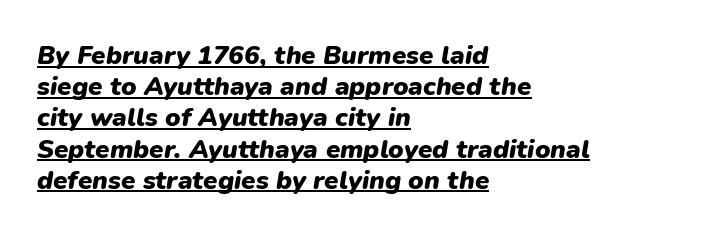
The image shows 26 px bold type, italic (leaning right); set left-aligned, line spacing 1.2x, normal letter spacing, underlined.
